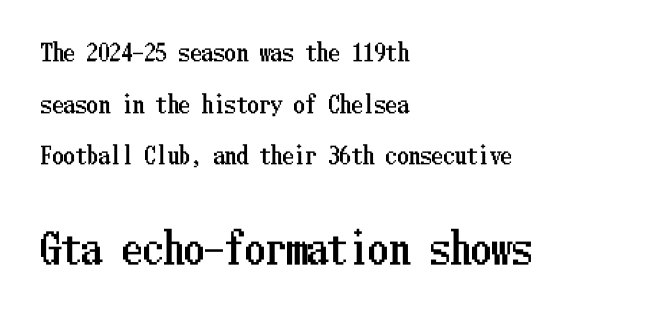
The words here are not underlined. Default kerning and tracking; the words read as compact shapes. The composition opens small and finishes big. Rows of type keep a wide berth in the vertical direction.
